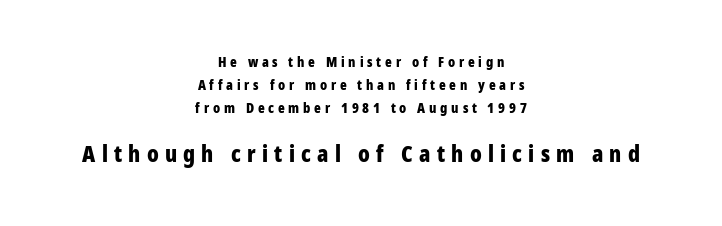
The lettering stays uniformly vertical, giving the passage a roman look. Two sizes are in play, and the larger belongs to the second block. In terms of leading, this rendering sits right in the middle. One-word summary of the alignment: center. Spacing between characters has been opened up far beyond the box default. Caption: bold face, heavy strokes.
